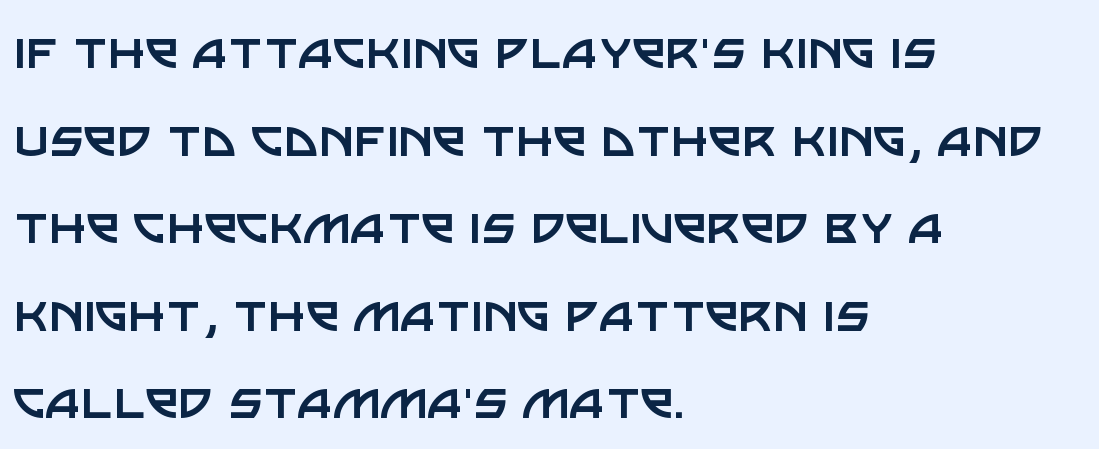
Q: Is the text bold? A: No.
Q: Is the text italic (slanted)? A: No, it is upright.
Q: Is the typeface a serif or a sans-serif typeface? A: Sans-serif.
Q: Is the text underlined? A: No.
Q: How is the paragraph aligned? A: Left-aligned.
Q: Is the spacing between letters normal or unusually wide? A: Normal.
Q: Is the spacing between lines tight, normal or loose? A: Normal.
Q: Width (condensed, normal, or wide)? A: Normal.
Q: Stroke contrast? A: Low.
Q: x-height? A: Large.
Q: Monospaced? A: No.
